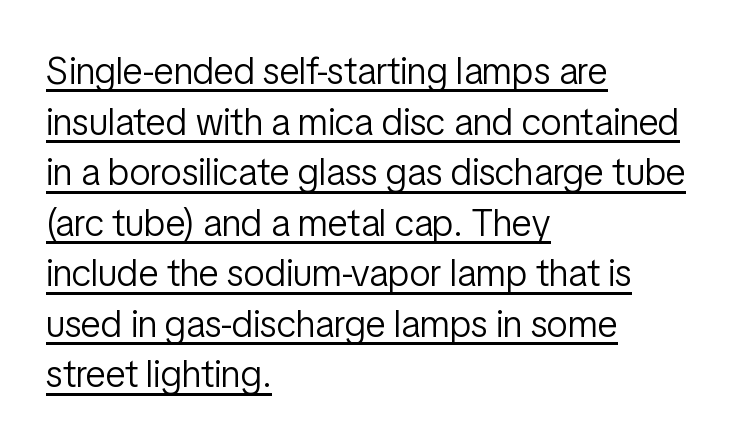
The image shows 38 px light, condensed sans-serif type, upright; set left-aligned, normal line spacing (1.33x), normal letter spacing, underlined; low stroke contrast and a medium x-height.
